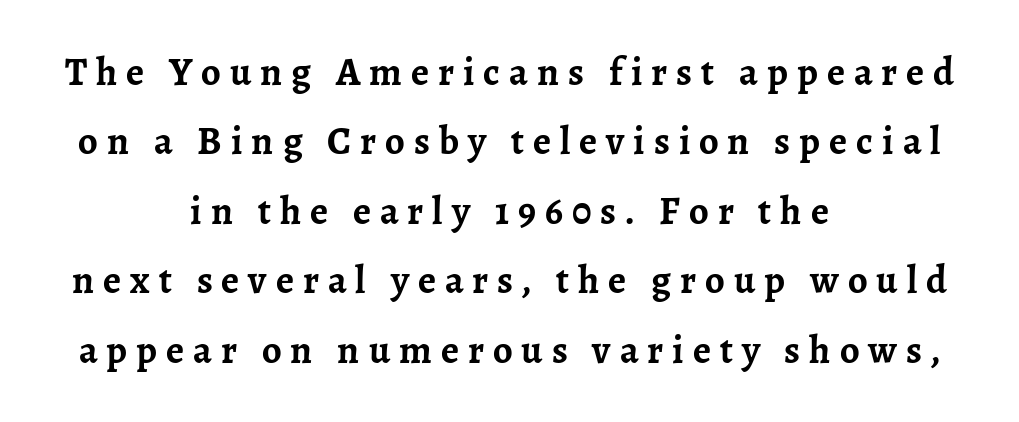
Q: Is the text bold? A: Yes.
Q: Is the text italic (slanted)? A: No, it is upright.
Q: Is the typeface a serif or a sans-serif typeface? A: Serif.
Q: Is the text underlined? A: No.
Q: How is the paragraph aligned? A: Centered.
Q: Is the spacing between letters normal or unusually wide? A: Unusually wide.
Q: Width (condensed, normal, or wide)? A: Normal.
Q: Stroke contrast? A: Low.
Q: x-height? A: Medium.
Q: Monospaced? A: No.
